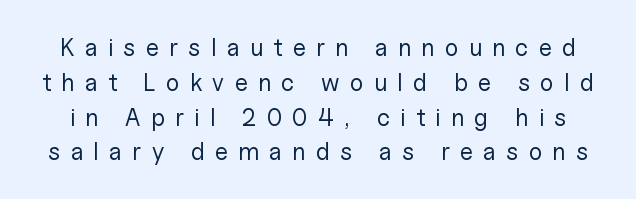
Think standard paragraph weight, or any step lighter than that. Posture: straight, roman, zero tilt. There is plenty of visible air inserted between adjacent glyphs. Any mark beneath the type? The region is blank. Summary of vertical rhythm: regular, with standard interline spacing.
